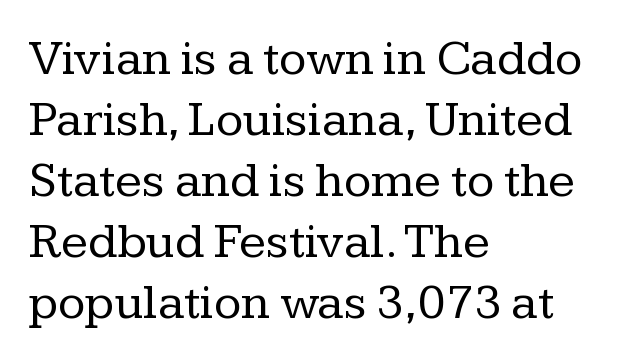
A typesetter would call this proportional, since set widths differ per character. Nothing unusual about the tracking: characters are spaced as the font intends. The ragged edge is on the right, which tells us the setting is flush left. Every stem runs plumb, perpendicular to the baseline.
